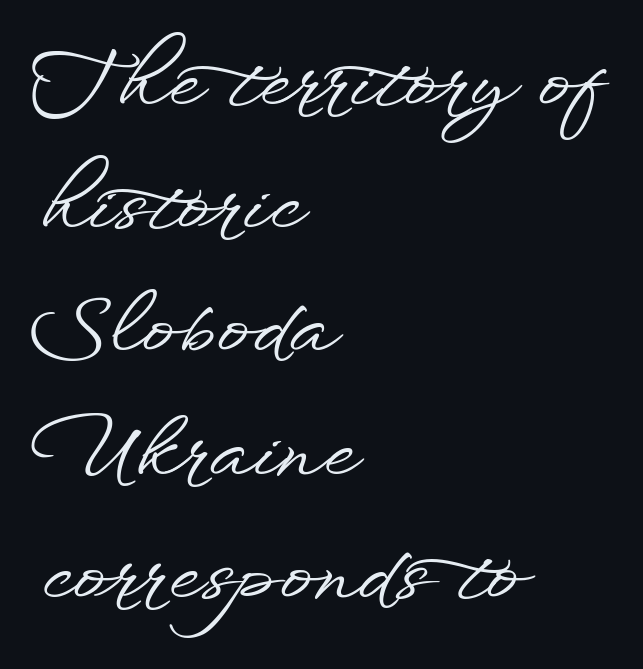
The face used here is a sans, in the tradition of grotesques and geometrics. This sample is left-justified, so line endings fall wherever the words run out. The area under the type is left untouched. Caption: standard tracking, unaltered. Line spacing here is normal.
